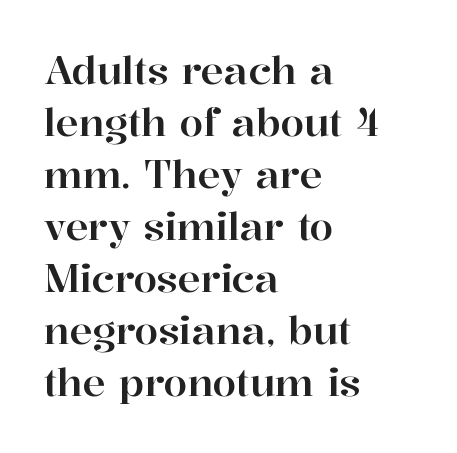
{"serif": "yes", "italic": "no", "width": "normal", "stroke_contrast": "high", "x_height": "medium", "monospaced": "no", "underline": "no", "align": "left", "line_spacing": "normal", "line_spacing_ratio": 1.37, "letter_spacing": "normal", "letter_spacing_em": 0.0, "glyph_px": 38}
